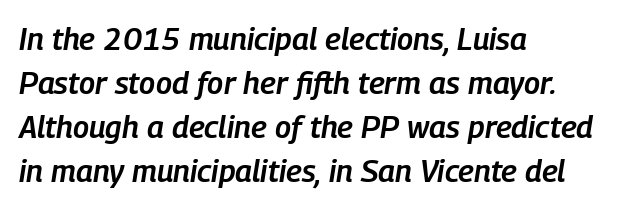
{"italic": "yes", "lean": "right", "slant_degrees": 9, "bold": "semi", "weight": "semibold", "width": "condensed", "stroke_contrast": "low", "x_height": "medium", "monospaced": "no", "underline": "no", "align": "left", "line_spacing": "normal", "line_spacing_ratio": 1.42, "letter_spacing": "normal", "letter_spacing_em": 0.0, "glyph_px": 31}
